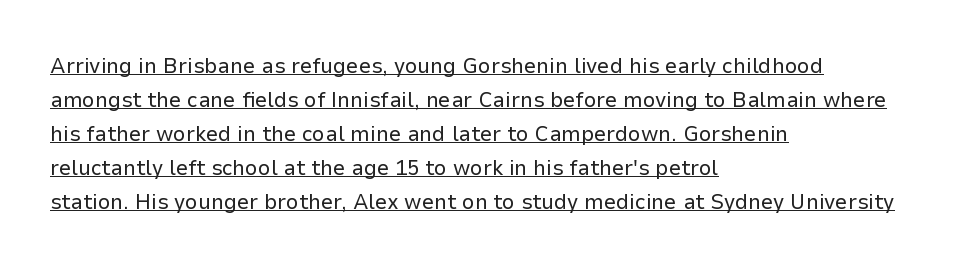
Regarding leading, the lines here are spaced in the standard way. Compared with typical body copy, the letter spacing here is the same. The passage shown is not bold in any degree. Underlining? Definitely there.
